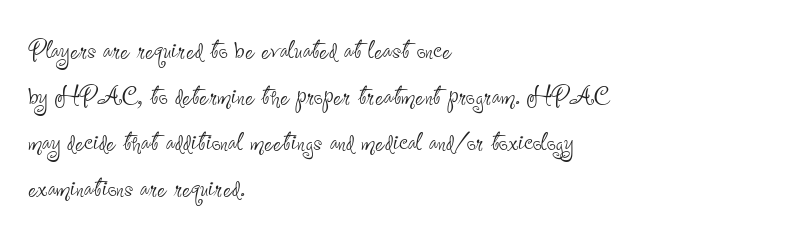
The vertical gap from one line to the next is medium. In terms of letterform style, serifs are entirely absent. Looks like regular typesetting: each glyph gets only the width it needs. Nobody touched the tracking dial on this one. The foot of each line stays bare and open.
